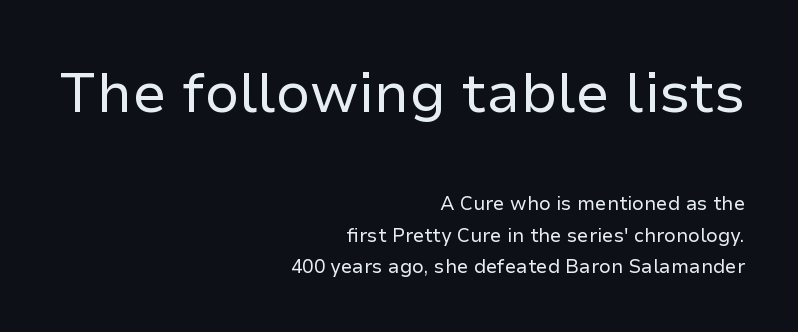
No chunkiness to these letters — they're not bold. A clean baseline with only descenders dipping below it. The lines sit at an ordinary, default distance from one another. Between one letter and the next there's only the usual sliver of space. In CSS terms this would be text-align: right.
